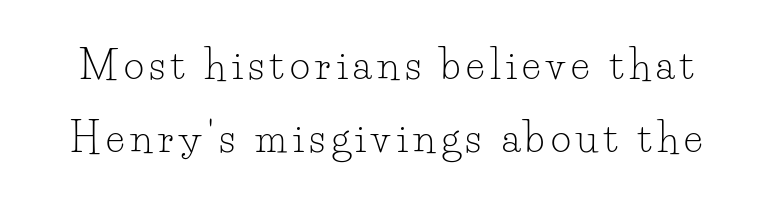
Q: Is the text bold? A: No.
Q: Is the text italic (slanted)? A: No, it is upright.
Q: Is the typeface a serif or a sans-serif typeface? A: Serif.
Q: Is the text underlined? A: No.
Q: Width (condensed, normal, or wide)? A: Normal.
Q: Stroke contrast? A: Low.
Q: x-height? A: Small.
Q: Monospaced? A: No.
